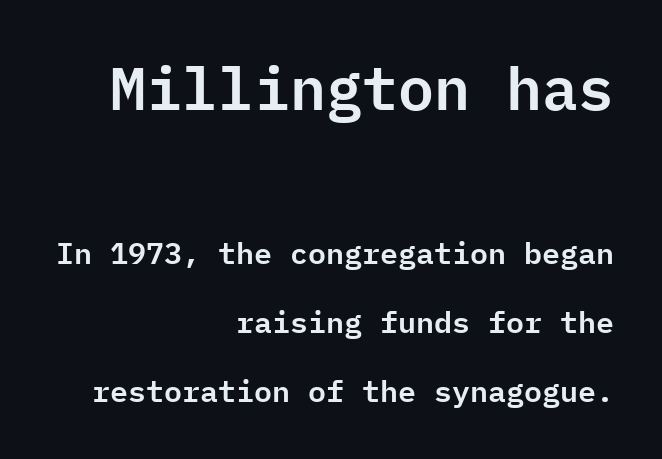
Q: Is the text italic (slanted)? A: No, it is upright.
Q: Is the typeface a serif or a sans-serif typeface? A: Sans-serif.
Q: Is the text underlined? A: No.
Q: How is the paragraph aligned? A: Right-aligned.
Q: Is the spacing between letters normal or unusually wide? A: Normal.
Q: Is the spacing between lines tight, normal or loose? A: Loose.
Q: Which block of text is set in a larger size, the first (top) or the second (bottom)? A: The first (top) one.
Q: Width (condensed, normal, or wide)? A: Normal.
Q: Stroke contrast? A: Low.
Q: x-height? A: Medium.
Q: Monospaced? A: Yes.
